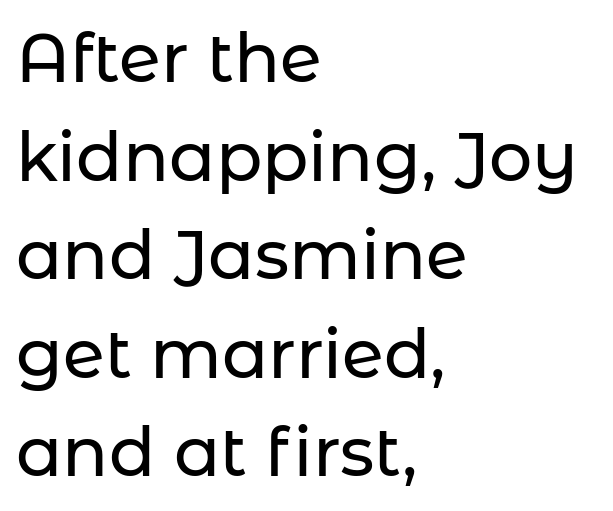
The image shows 68 px sans-serif type, upright; set left-aligned, normal line spacing (1.45x), normal letter spacing, not underlined; low stroke contrast and a medium x-height.
